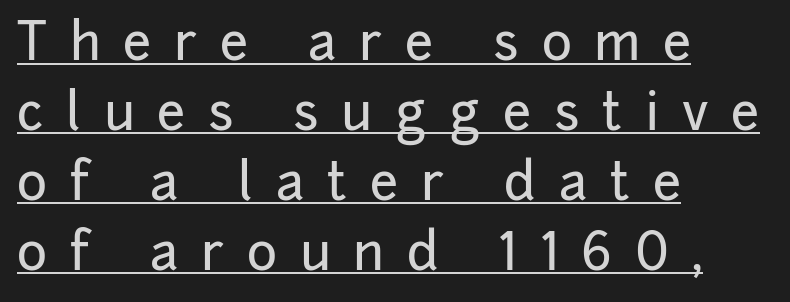
Q: Is the text italic (slanted)? A: No, it is upright.
Q: Is the typeface a serif or a sans-serif typeface? A: Sans-serif.
Q: Is the text underlined? A: Yes.
Q: How is the paragraph aligned? A: Left-aligned.
Q: Is the spacing between letters normal or unusually wide? A: Unusually wide.
Q: Is the spacing between lines tight, normal or loose? A: Normal.
Q: Width (condensed, normal, or wide)? A: Normal.
Q: Stroke contrast? A: Low.
Q: x-height? A: Medium.
Q: Monospaced? A: No.
